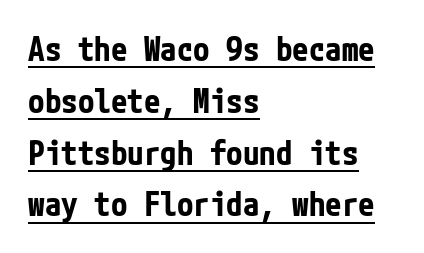
{"serif": "no", "italic": "no", "bold": "yes", "weight": "bold", "width": "condensed", "stroke_contrast": "low", "x_height": "medium", "underline": "yes", "align": "left", "line_spacing": "normal", "line_spacing_ratio": 1.57, "letter_spacing": "normal", "letter_spacing_em": 0.0, "glyph_px": 33}
